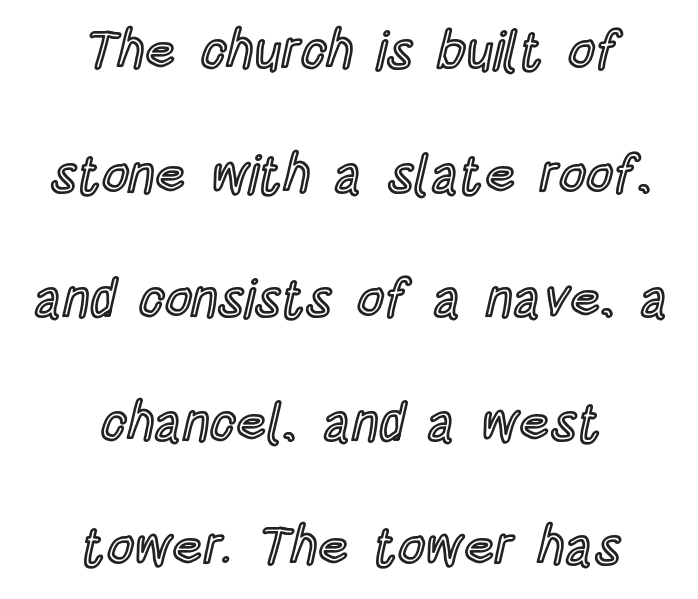
The rag falls on both sides of this text block equally. Students, note that the glyphs here touch the page at normal intervals. Loosely led — the rows are spread out. Here the designer chose a conventional face with non-uniform glyph widths. The specimen omits any rule beneath the text block's lines.
